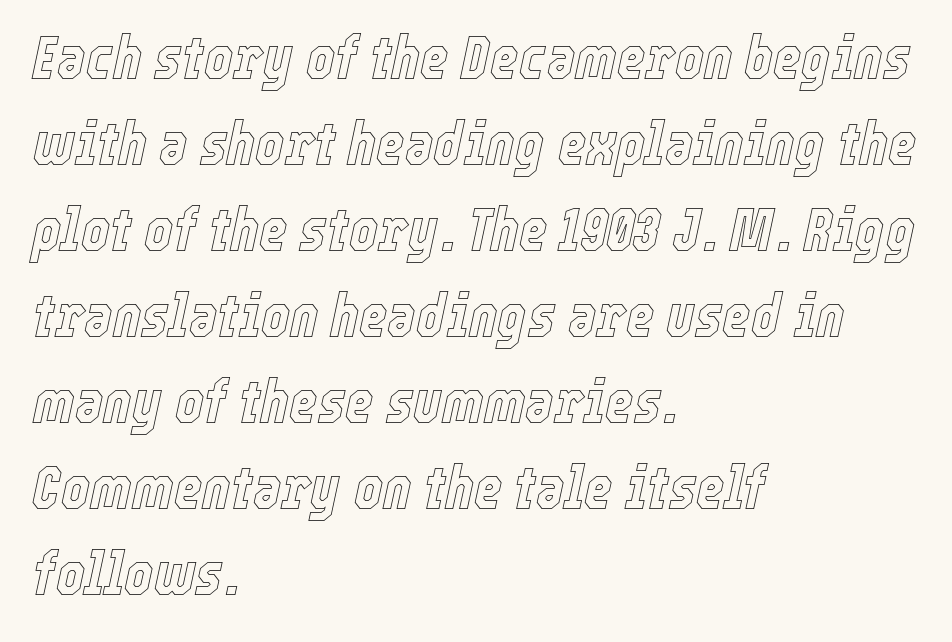
Spacing verdict: proportional, widths tailored to each character. The rendering anchors every line to the left-hand side. Vertical spacing — default. Slant detected: the letters are inclined.
